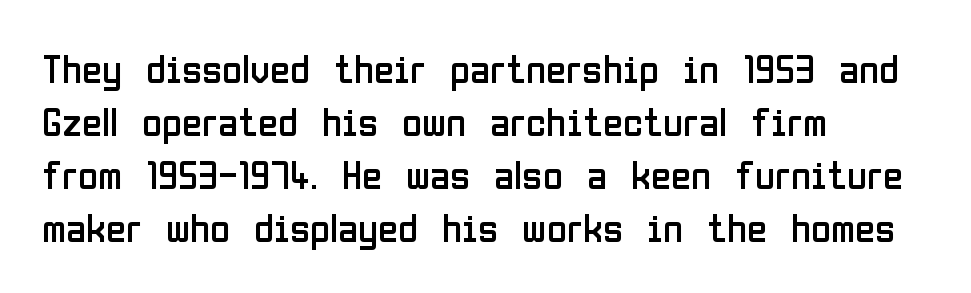
The lines are quadded left. A typesetter would mark this as roman, not italic. Here the designer chose a conventional face with non-uniform glyph widths. No extra tracking has been applied to these lines. The typeface has the unassuming heft of standard copy or less. The type family on display is of the sans-serif kind.
